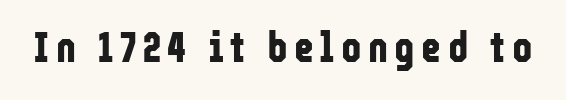
{"serif": "no", "italic": "no", "bold": "yes", "weight": "bold", "width": "condensed", "stroke_contrast": "low", "x_height": "medium", "monospaced": "no", "underline": "no", "glyph_px": 43}
